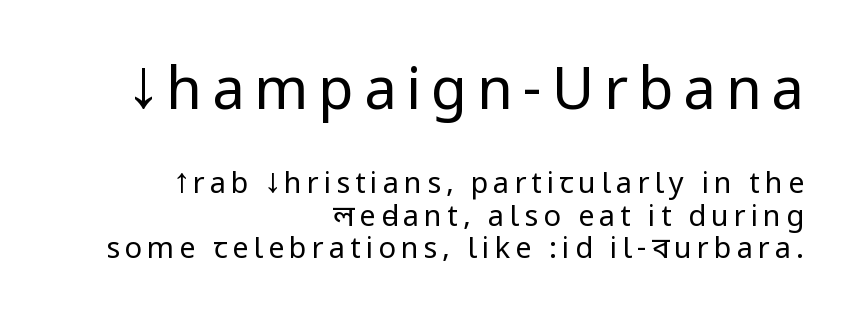
Q: Is the text bold? A: No.
Q: Is the text italic (slanted)? A: No, it is upright.
Q: Is the typeface a serif or a sans-serif typeface? A: Sans-serif.
Q: Is the text underlined? A: No.
Q: How is the paragraph aligned? A: Right-aligned.
Q: Is the spacing between lines tight, normal or loose? A: Tight.
Q: Which block of text is set in a larger size, the first (top) or the second (bottom)? A: The first (top) one.
Q: Width (condensed, normal, or wide)? A: Condensed.
Q: Stroke contrast? A: Low.
